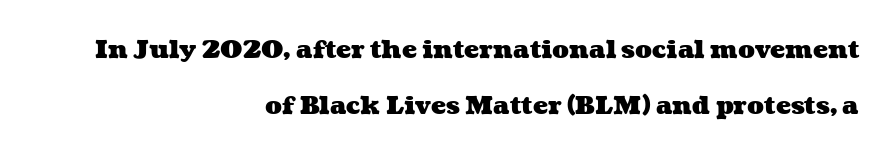
{"bold": "yes", "underline": "no", "align": "right", "line_spacing": "loose", "line_spacing_ratio": 2.26, "letter_spacing": "normal", "letter_spacing_em": 0.0, "glyph_px": 25}
